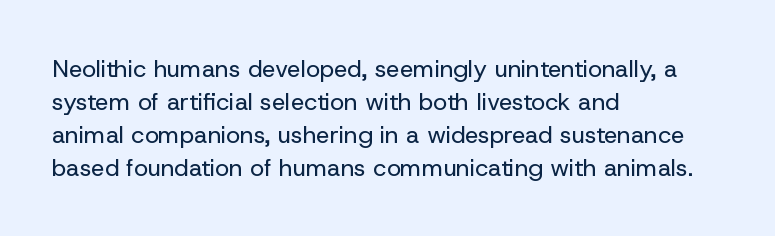
The image shows 24 px text type, upright; set left-aligned, normal line spacing (1.37x), normal letter spacing, not underlined.
